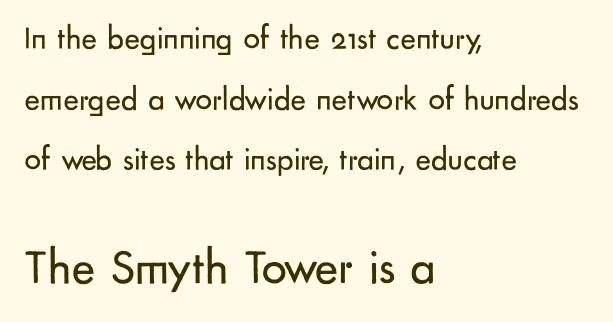
Q: Is the text bold? A: No.
Q: Is the text italic (slanted)? A: No, it is upright.
Q: Is the typeface a serif or a sans-serif typeface? A: Sans-serif.
Q: Is the text underlined? A: No.
Q: How is the paragraph aligned? A: Left-aligned.
Q: Is the spacing between letters normal or unusually wide? A: Normal.
Q: Which block of text is set in a larger size, the first (top) or the second (bottom)? A: The second (bottom) one.
Q: Width (condensed, normal, or wide)? A: Normal.
Q: Stroke contrast? A: Low.
Q: x-height? A: Small.
Q: Monospaced? A: No.
